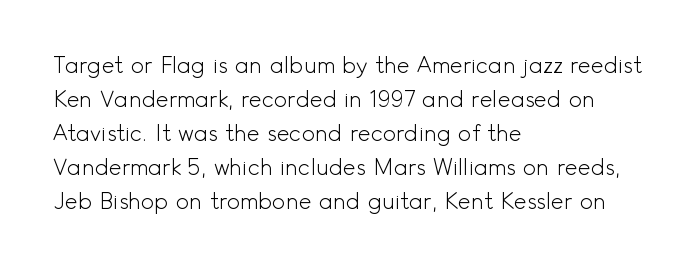
Q: Is the text bold? A: No.
Q: Is the text italic (slanted)? A: No, it is upright.
Q: Is the text underlined? A: No.
Q: How is the paragraph aligned? A: Left-aligned.
Q: Is the spacing between letters normal or unusually wide? A: Normal.
Q: Is the spacing between lines tight, normal or loose? A: Normal.
